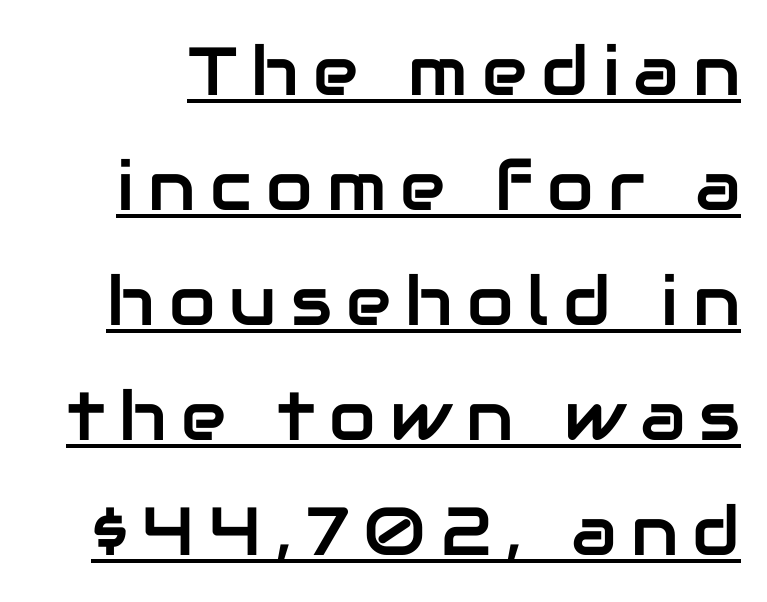
{"serif": "no", "italic": "no", "width": "normal", "stroke_contrast": "low", "x_height": "medium", "monospaced": "no", "underline": "yes", "line_spacing": "normal", "line_spacing_ratio": 1.69, "letter_spacing": "wide", "letter_spacing_em": 0.21, "glyph_px": 68}
